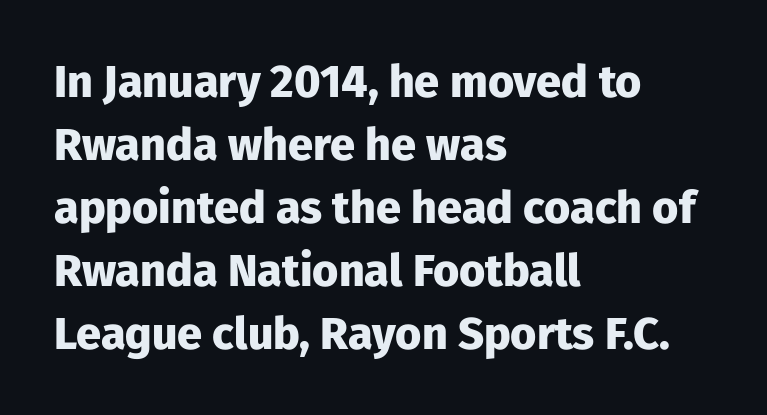
The image shows 45 px heavy sans-serif type, upright; set left-aligned, normal line spacing (1.4x), normal letter spacing, not underlined; low stroke contrast and a medium x-height.
